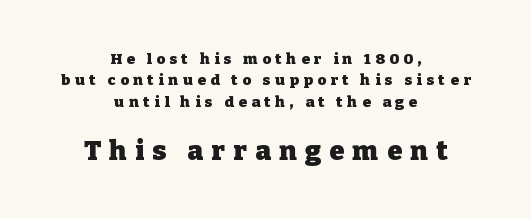
Q: Is the text bold? A: Yes.
Q: Is the text italic (slanted)? A: No, it is upright.
Q: Is the text underlined? A: No.
Q: How is the paragraph aligned? A: Centered.
Q: Is the spacing between letters normal or unusually wide? A: Unusually wide.
Q: Is the spacing between lines tight, normal or loose? A: Normal.
Q: Which block of text is set in a larger size, the first (top) or the second (bottom)? A: The second (bottom) one.
